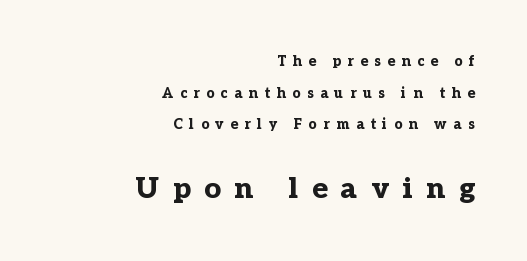
Q: Is the text bold? A: Yes.
Q: Is the text italic (slanted)? A: No, it is upright.
Q: Is the typeface a serif or a sans-serif typeface? A: Serif.
Q: Is the text underlined? A: No.
Q: How is the paragraph aligned? A: Right-aligned.
Q: Is the spacing between letters normal or unusually wide? A: Unusually wide.
Q: Is the spacing between lines tight, normal or loose? A: Loose.
Q: Which block of text is set in a larger size, the first (top) or the second (bottom)? A: The second (bottom) one.
Q: Width (condensed, normal, or wide)? A: Normal.
Q: Stroke contrast? A: Low.
Q: x-height? A: Medium.
Q: Monospaced? A: No.
